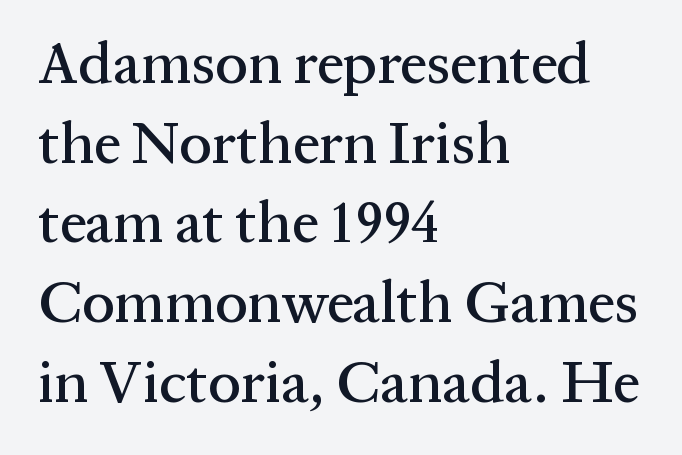
Has an underline been added? It has not. Proportional: the letters do not fall into vertical columns. How would I describe the line gaps? Plain and ordinary. Characters follow at the spacing the type designer built in. Font category for this specimen: serif.
